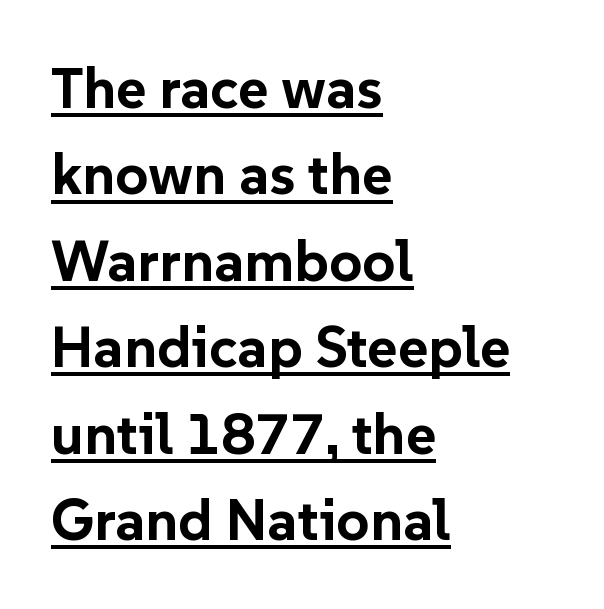
{"serif": "no", "italic": "no", "bold": "yes", "weight": "bold", "width": "normal", "stroke_contrast": "low", "x_height": "medium", "monospaced": "no", "underline": "yes", "align": "left", "line_spacing": "normal", "line_spacing_ratio": 1.49, "letter_spacing": "normal", "letter_spacing_em": 0.0, "glyph_px": 58}
